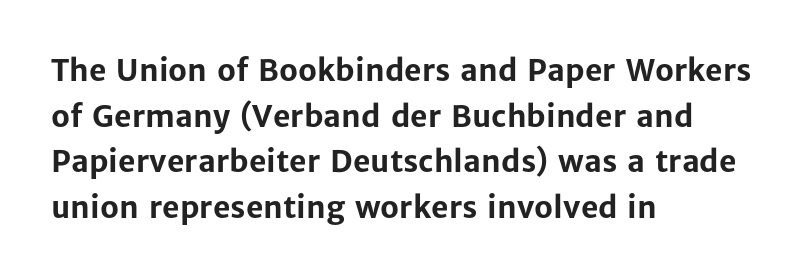
Q: Is the text bold? A: Yes.
Q: Is the text italic (slanted)? A: No, it is upright.
Q: Is the typeface a serif or a sans-serif typeface? A: Sans-serif.
Q: Is the text underlined? A: No.
Q: How is the paragraph aligned? A: Left-aligned.
Q: Is the spacing between letters normal or unusually wide? A: Normal.
Q: Is the spacing between lines tight, normal or loose? A: Normal.
Q: Width (condensed, normal, or wide)? A: Normal.
Q: Stroke contrast? A: Low.
Q: x-height? A: Medium.
Q: Monospaced? A: No.
